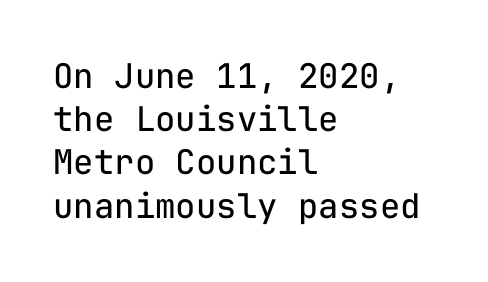
A bare baseline throughout the passage. In CSS terms this would be text-align: left. Nothing heavy about these letters — not bold at all. This sample has the even, mechanical cadence of fixed-width lettering.
